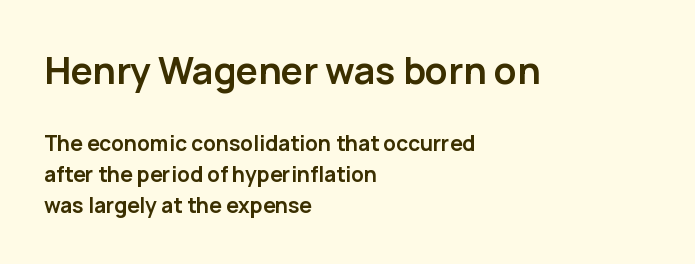
The image shows 37 px semibold sans-serif type, upright; set left-aligned, normal line spacing (1.47x), normal letter spacing, not underlined; the first (top) block is 1.76x larger; low stroke contrast and a medium x-height.
